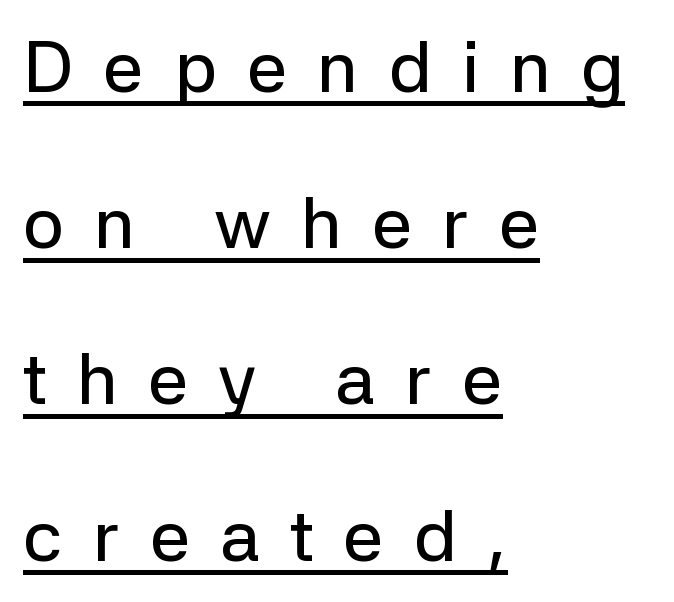
Q: Is the text italic (slanted)? A: No, it is upright.
Q: Is the typeface a serif or a sans-serif typeface? A: Sans-serif.
Q: Is the text underlined? A: Yes.
Q: How is the paragraph aligned? A: Left-aligned.
Q: Is the spacing between letters normal or unusually wide? A: Unusually wide.
Q: Is the spacing between lines tight, normal or loose? A: Loose.
Q: Width (condensed, normal, or wide)? A: Normal.
Q: Stroke contrast? A: Low.
Q: x-height? A: Medium.
Q: Monospaced? A: No.
